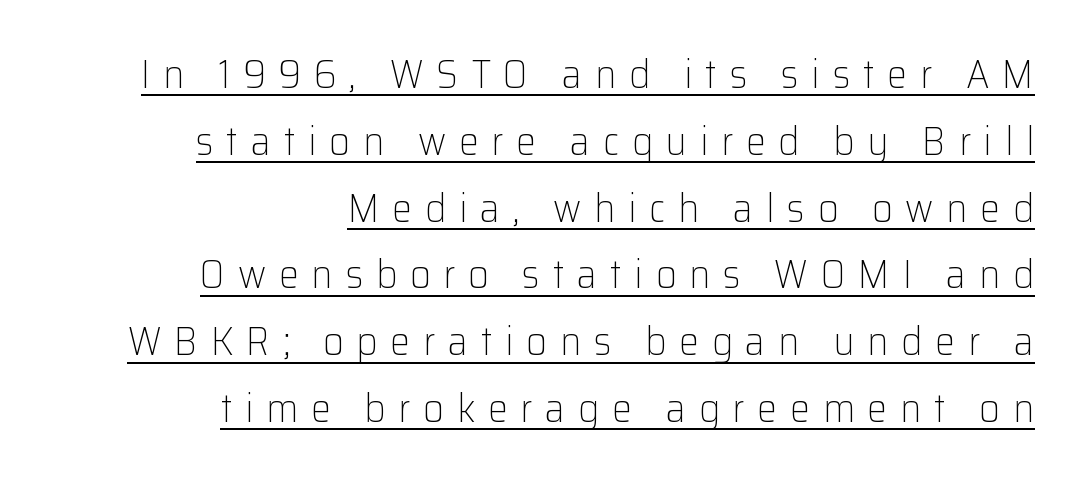
{"serif": "no", "italic": "no", "bold": "no", "weight": "light", "width": "normal", "stroke_contrast": "low", "x_height": "medium", "monospaced": "no", "underline": "yes", "align": "right", "line_spacing": "normal", "line_spacing_ratio": 1.67, "letter_spacing": "wide", "letter_spacing_em": 0.32, "glyph_px": 40}
